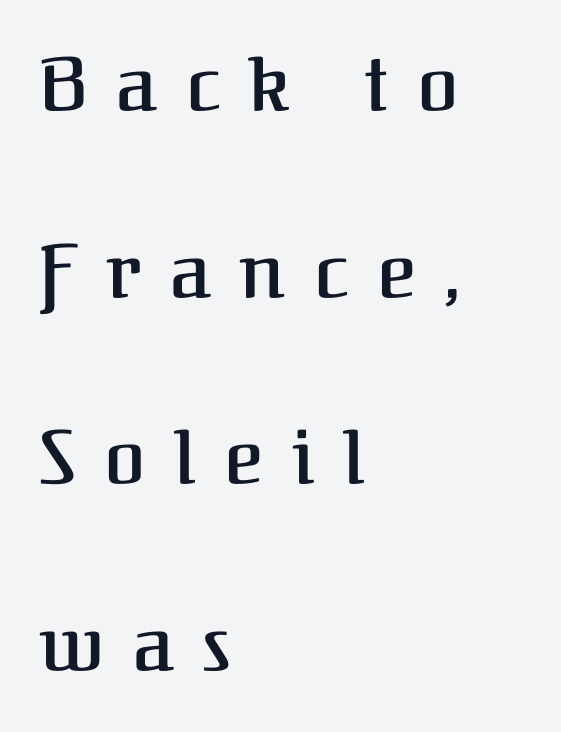
The image shows 75 px semibold serif type, upright; set left-aligned, loose line spacing (2.49x), unusually wide letter spacing (+0.38 em), not underlined; medium stroke contrast and a medium x-height.
